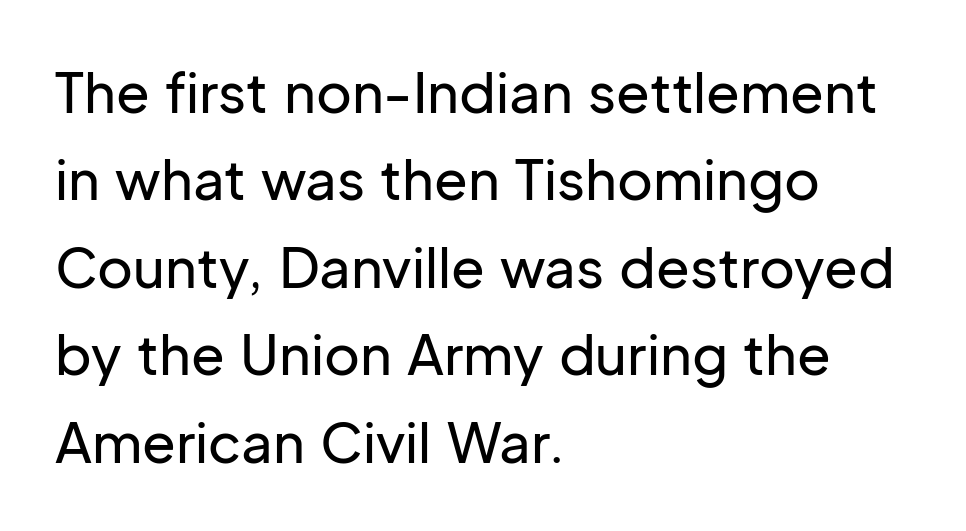
The image shows 55 px sans-serif type, upright; set left-aligned, normal line spacing (1.59x), normal letter spacing, not underlined; low stroke contrast and a medium x-height.
